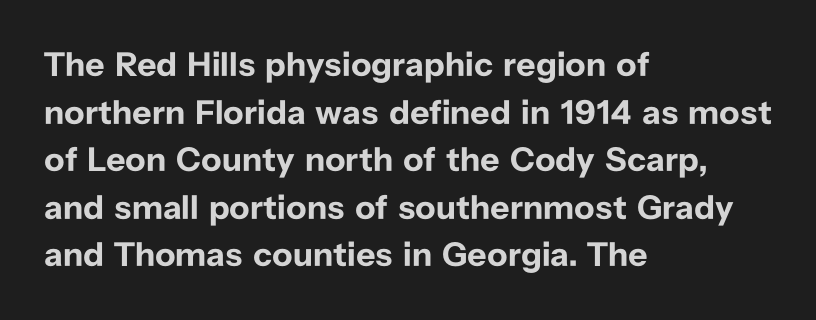
Spacing verdict: proportional, widths tailored to each character. Spacing between characters is what you'd get straight out of the box. Plenty of ink on the page — the face is bold. The typeface chosen for these lines omits serifs. The rows are spaced the way most documents space them. The rag falls on the right side of this text block.
